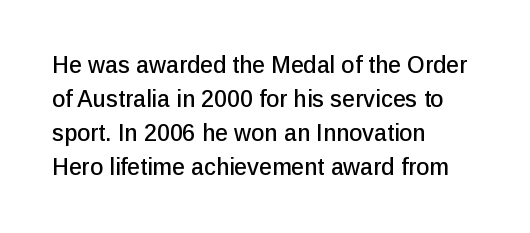
The image shows 23 px text type, upright; set left-aligned, normal line spacing (1.48x), normal letter spacing, not underlined.
